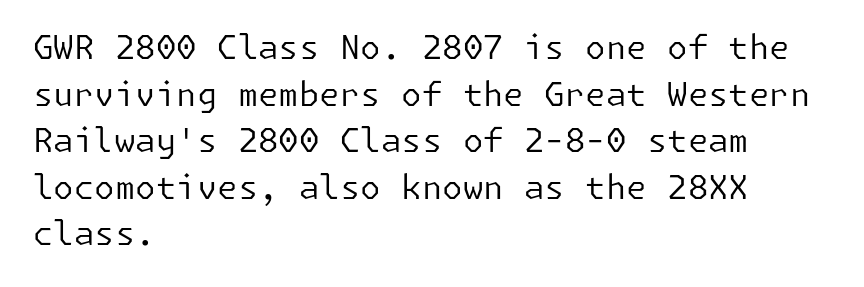
The image shows 33 px regular-weight sans-serif type, upright; set left-aligned, normal line spacing (1.41x), normal letter spacing, not underlined; low stroke contrast and a medium x-height.
